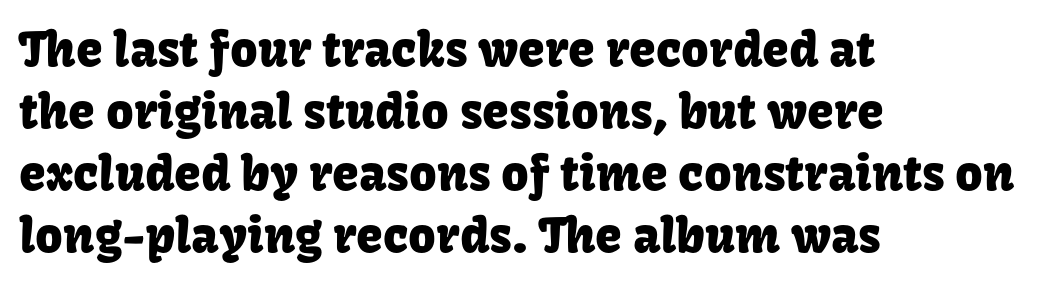
The image shows 48 px sans-serif type, upright; set left-aligned, normal line spacing (1.29x), normal letter spacing, not underlined; low stroke contrast and a medium x-height.
